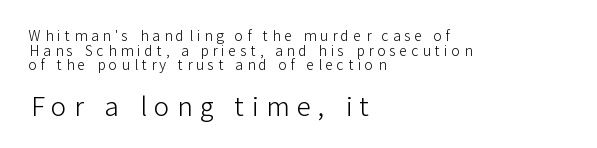
How are the letters spaced? Widely, with obvious added tracking. These lines huddle together more closely than default settings would place them. Beneath every word, the page is bare. Leftover space on each line is placed entirely after the last word. The weight tops out at a normal text grade.
